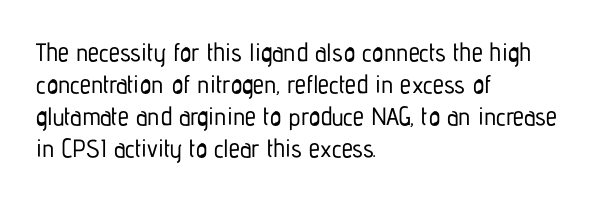
Summary of vertical rhythm: regular, with standard interline spacing. The string is rendered with underlining switched off. This rendering uses left alignment, leaving the right contour irregular. The lettering stays uniformly vertical, giving the passage a roman look. The horizontal fit of the characters is conventional and even.
